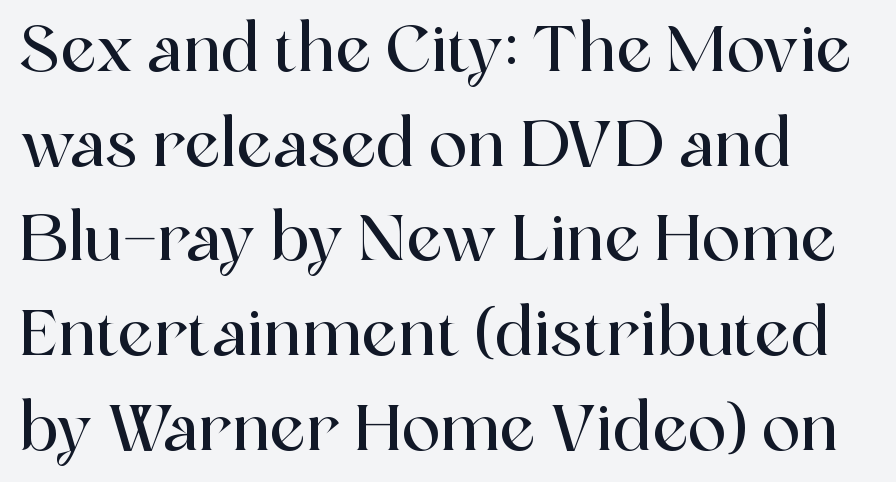
Compared with typical body copy, the letter spacing here is the same. Italic: no, the glyphs are upright roman. The baseline area is clear. Line spacing here is normal. Old-style or modern, the face here clearly has serifs. The letters advance in unequal steps, a hallmark of proportional type.
